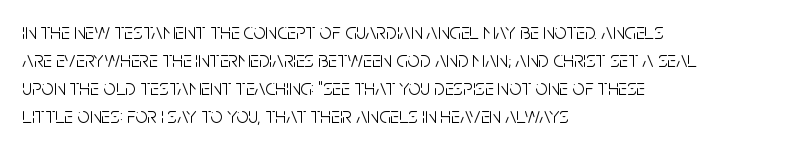
Q: Is the text bold? A: No.
Q: Is the text italic (slanted)? A: No, it is upright.
Q: Is the text underlined? A: No.
Q: How is the paragraph aligned? A: Left-aligned.
Q: Is the spacing between letters normal or unusually wide? A: Normal.
Q: Is the spacing between lines tight, normal or loose? A: Normal.
